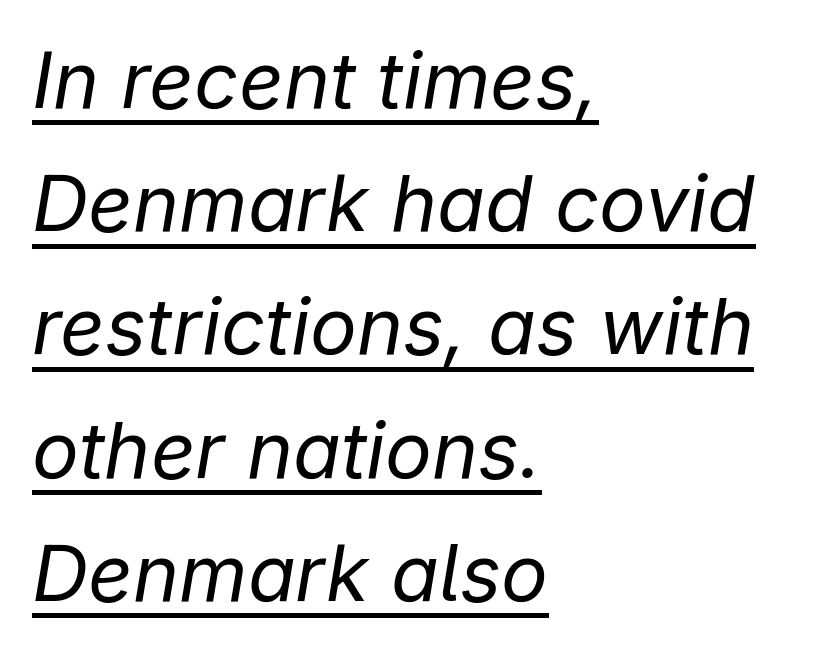
It's the slanting kind of type. The block of text has a typical density, with ordinary space between rows. A typesetter would call this zero additional tracking. The ragged edge is on the right, which tells us the setting is flush left.
